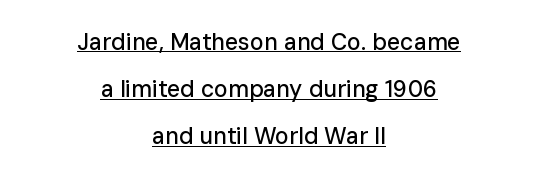
{"italic": "no", "underline": "yes", "align": "center", "line_spacing": "loose", "line_spacing_ratio": 2.05, "letter_spacing": "normal", "letter_spacing_em": 0.0, "glyph_px": 23}
